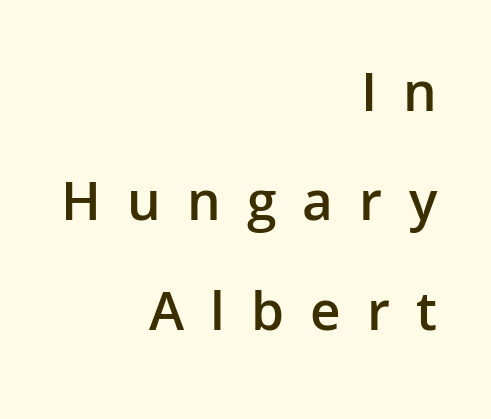
There is plenty of visible air inserted between adjacent glyphs. The strip under each line holds only bare page. Style check: upright. Casual observation: everything's shoved over to the right. In terms of letterform style, serifs are entirely absent. Spacing verdict: proportional, widths tailored to each character.
